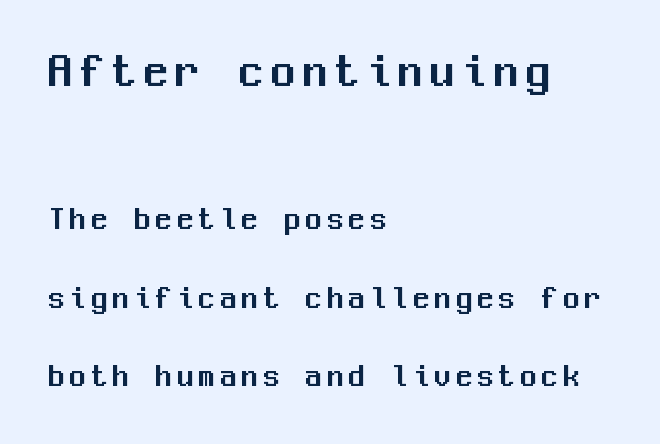
Size hierarchy here favors the leading block over the trailing one. Nope, no serifs anywhere on these letters. Ordinary non-slanted type is in use. Monospaced: the letters line up in strict vertical columns.
